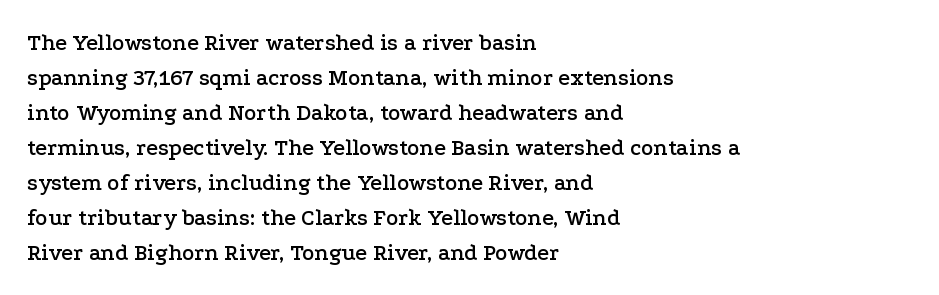
{"italic": "no", "underline": "no", "align": "left", "line_spacing": "normal", "line_spacing_ratio": 1.52, "letter_spacing": "normal", "letter_spacing_em": 0.0, "glyph_px": 23}
